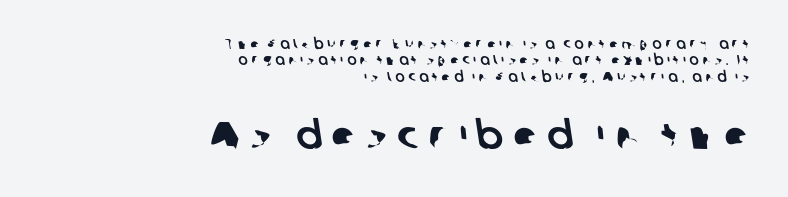
{"serif": "no", "width": "normal", "stroke_contrast": "low", "x_height": "medium", "monospaced": "no", "underline": "no", "align": "right", "line_spacing_ratio": 1.17, "letter_spacing": "wide", "letter_spacing_em": 0.25, "larger_block": "second", "size_ratio": 2.79, "glyph_px": 39}
